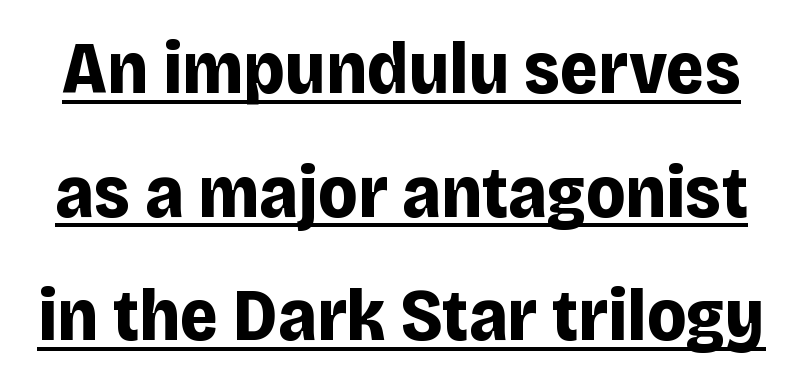
These words are printed bold, with thick strokes throughout. Underlining? Definitely there. A typesetter would label this face a sans. Is this a fixed-width face? No — the glyphs have proportional, varying widths. Nope, not italic — everything's standing straight. Words appear dense and cohesive because spacing is normal.
